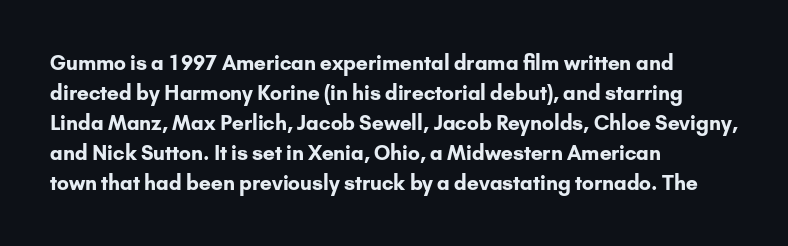
{"italic": "no", "bold": "yes", "underline": "no", "align": "left", "line_spacing": "normal", "line_spacing_ratio": 1.5, "letter_spacing": "normal", "letter_spacing_em": 0.0, "glyph_px": 20}
